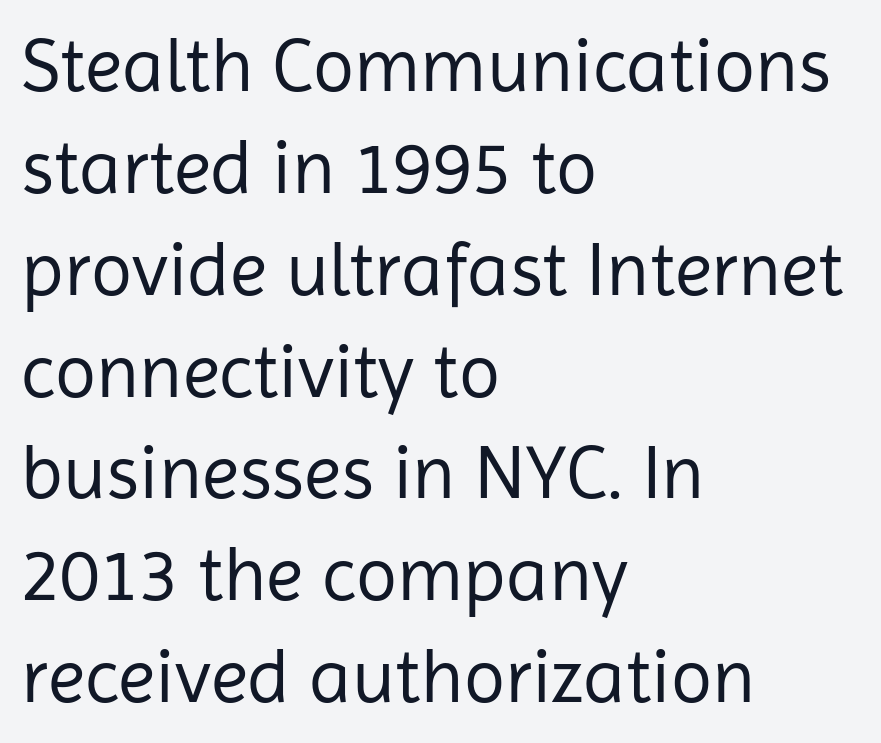
{"serif": "no", "italic": "no", "bold": "no", "weight": "regular", "width": "normal", "stroke_contrast": "low", "x_height": "medium", "monospaced": "no", "underline": "no", "align": "left", "line_spacing": "normal", "line_spacing_ratio": 1.34, "letter_spacing": "normal", "letter_spacing_em": 0.0, "glyph_px": 76}
